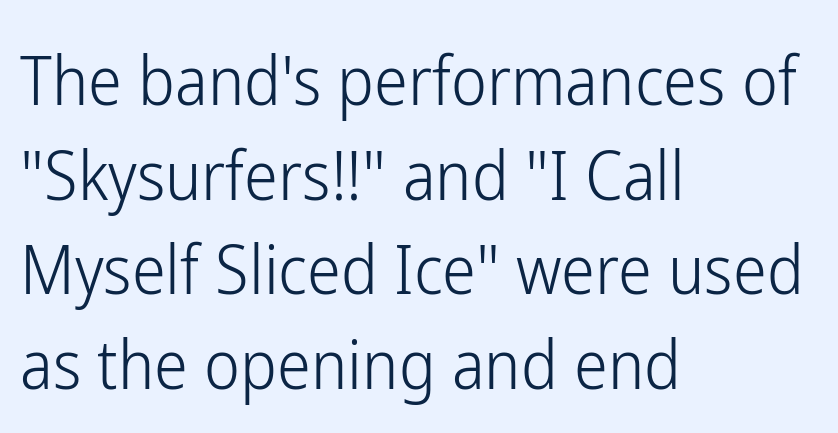
{"serif": "no", "italic": "no", "bold": "no", "weight": "light", "width": "condensed", "stroke_contrast": "low", "x_height": "medium", "monospaced": "no", "underline": "no", "align": "left", "line_spacing": "normal", "line_spacing_ratio": 1.39, "letter_spacing": "normal", "letter_spacing_em": 0.0, "glyph_px": 68}
